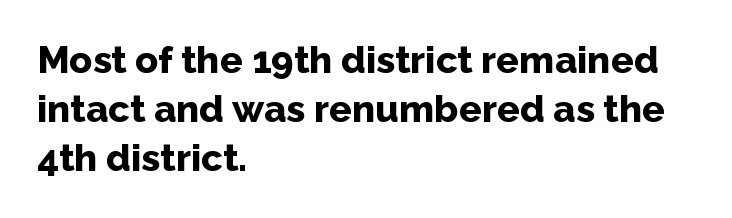
Q: Is the text bold? A: Yes.
Q: Is the text italic (slanted)? A: No, it is upright.
Q: Is the typeface a serif or a sans-serif typeface? A: Sans-serif.
Q: Is the text underlined? A: No.
Q: How is the paragraph aligned? A: Left-aligned.
Q: Is the spacing between letters normal or unusually wide? A: Normal.
Q: Is the spacing between lines tight, normal or loose? A: Normal.
Q: Width (condensed, normal, or wide)? A: Normal.
Q: Stroke contrast? A: Low.
Q: x-height? A: Medium.
Q: Monospaced? A: No.
